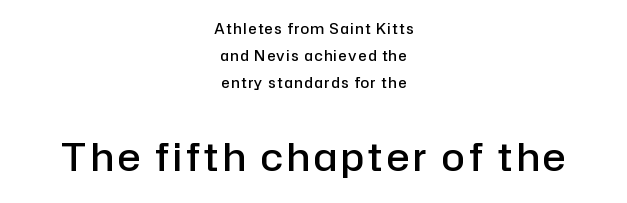
Q: Is the text bold? A: Semi-bold.
Q: Is the text italic (slanted)? A: No, it is upright.
Q: Is the typeface a serif or a sans-serif typeface? A: Sans-serif.
Q: Is the text underlined? A: No.
Q: How is the paragraph aligned? A: Centered.
Q: Is the spacing between lines tight, normal or loose? A: Loose.
Q: Which block of text is set in a larger size, the first (top) or the second (bottom)? A: The second (bottom) one.
Q: Width (condensed, normal, or wide)? A: Normal.
Q: Stroke contrast? A: Low.
Q: x-height? A: Medium.
Q: Monospaced? A: No.
